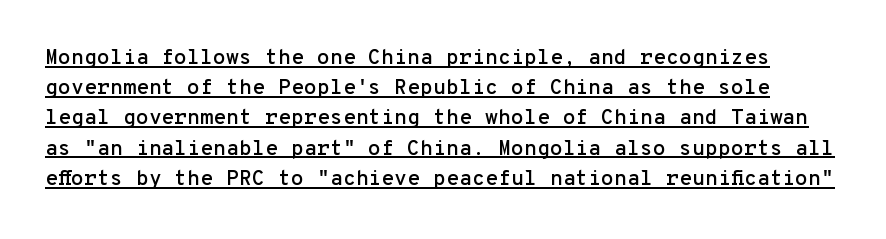
The image shows 21 px text type, upright; set normal line spacing (1.44x), normal letter spacing, underlined.
